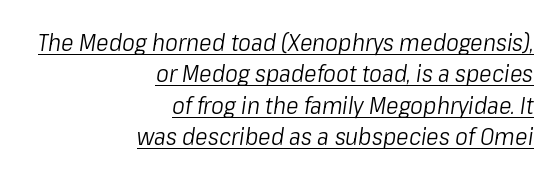
Q: Is the text bold? A: No.
Q: Is the text italic (slanted)? A: Yes, it leans right by about 8 degrees.
Q: Is the text underlined? A: Yes.
Q: How is the paragraph aligned? A: Right-aligned.
Q: Is the spacing between letters normal or unusually wide? A: Normal.
Q: Is the spacing between lines tight, normal or loose? A: Normal.
